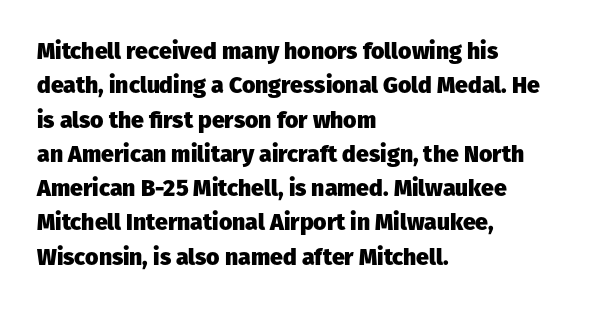
The image shows 23 px bold type, upright; set left-aligned, normal line spacing (1.49x), normal letter spacing, not underlined.
